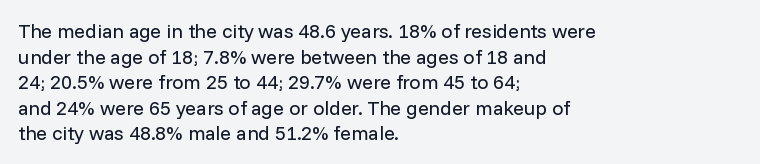
The weight would be labelled regular, book, light, or lighter still. Tall strokes in this sample are plumb rather than angled. These lines stack with their left ends in a neat column. Unmarked baselines from the first word to the last. Regular leading. A typesetter would call this zero additional tracking.
